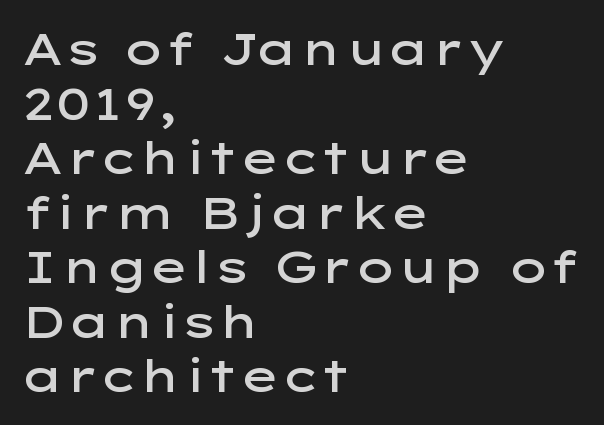
{"serif": "no", "italic": "no", "bold": "semi", "weight": "semibold", "width": "wide", "stroke_contrast": "low", "x_height": "medium", "monospaced": "no", "underline": "no", "align": "left", "line_spacing_ratio": 1.24, "letter_spacing": "normal", "letter_spacing_em": 0.0, "glyph_px": 44}
